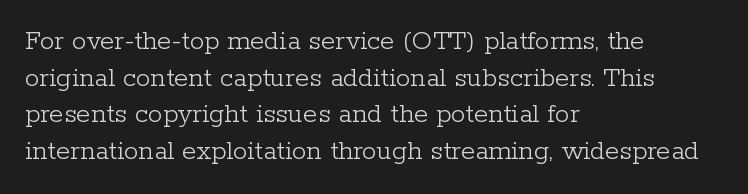
Q: Is the text bold? A: No.
Q: Is the text italic (slanted)? A: No, it is upright.
Q: Is the typeface a serif or a sans-serif typeface? A: Serif.
Q: Is the text underlined? A: No.
Q: How is the paragraph aligned? A: Left-aligned.
Q: Is the spacing between letters normal or unusually wide? A: Normal.
Q: Is the spacing between lines tight, normal or loose? A: Normal.
Q: Width (condensed, normal, or wide)? A: Normal.
Q: Stroke contrast? A: Low.
Q: x-height? A: Medium.
Q: Monospaced? A: No.
